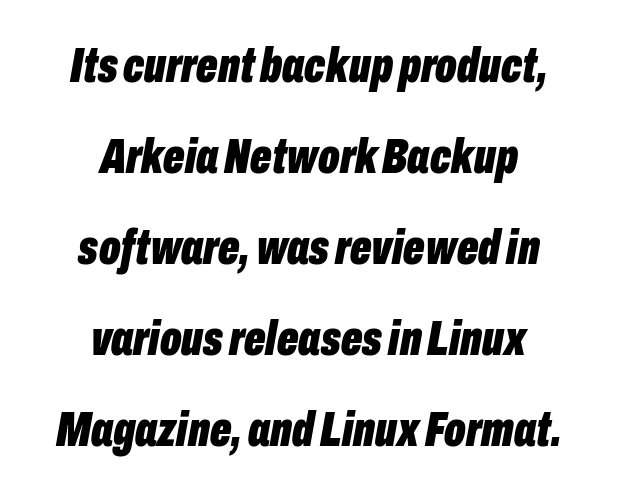
{"italic": "yes", "lean": "right", "slant_degrees": 10, "bold": "yes", "weight": "bold", "width": "condensed", "stroke_contrast": "low", "x_height": "medium", "monospaced": "no", "underline": "no", "align": "center", "line_spacing_ratio": 1.82, "letter_spacing": "normal", "letter_spacing_em": 0.0, "glyph_px": 50}
